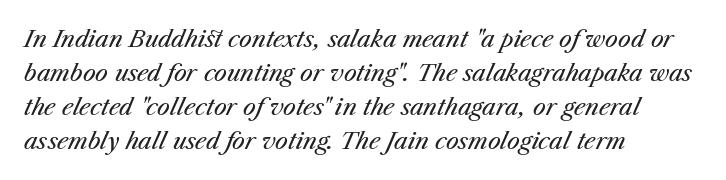
{"italic": "yes", "lean": "right", "slant_degrees": 23, "bold": "no", "underline": "no", "align": "left", "line_spacing": "normal", "line_spacing_ratio": 1.48, "letter_spacing": "normal", "letter_spacing_em": 0.0, "glyph_px": 23}
